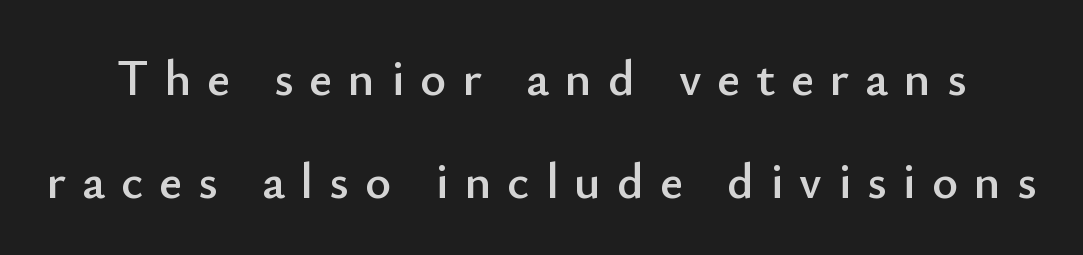
The characters display no serif detailing; their extremities are plain. Type without underlining. Posture: vertical. The passage shown is typed in a proportional face where columns would drift. Tracking here is generous; glyphs stand well apart from one another. Widely set lines give the paragraph a tall, airy silhouette.
